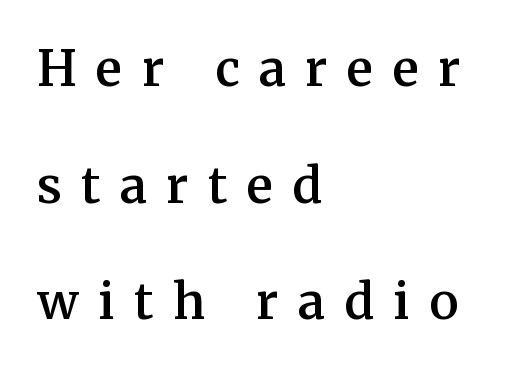
The image shows 49 px semibold serif type, upright; set left-aligned, loose line spacing (2.38x), unusually wide letter spacing (+0.4 em), not underlined; medium stroke contrast and a medium x-height.
